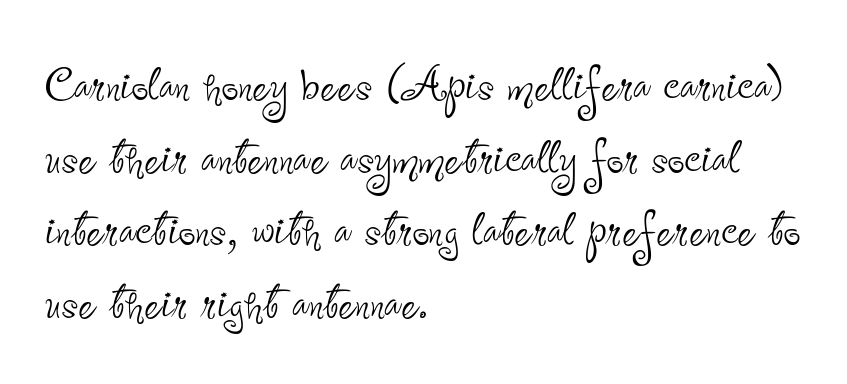
{"serif": "no", "bold": "no", "weight": "thin", "width": "condensed", "stroke_contrast": "low", "x_height": "small", "monospaced": "no", "underline": "no", "align": "left", "line_spacing_ratio": 1.21, "letter_spacing": "normal", "letter_spacing_em": 0.0, "glyph_px": 60}
